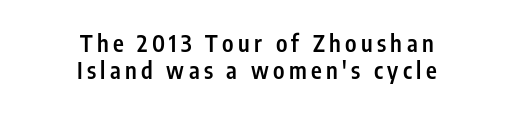
The image shows 23 px text type, upright; set centered, line spacing 1.19x, not underlined.
